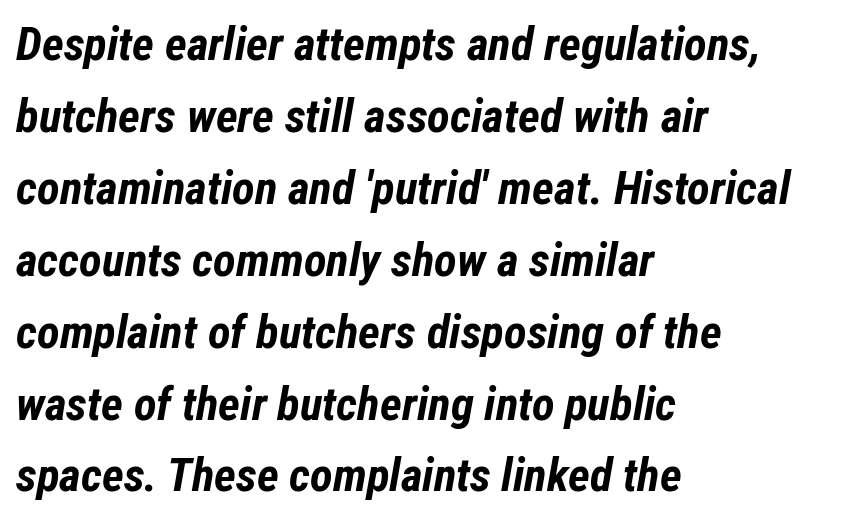
Typesetter's note: full bold, strokes at maximum text heaviness. Is this a fixed-width face? No — the glyphs have proportional, varying widths. Has an underline been added? It has not. Reading down the block, your eye returns to a fixed left position each line.
